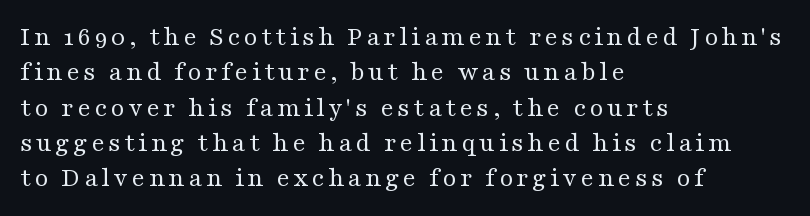
Q: Is the text bold? A: No.
Q: Is the text italic (slanted)? A: No, it is upright.
Q: Is the typeface a serif or a sans-serif typeface? A: Serif.
Q: Is the text underlined? A: No.
Q: How is the paragraph aligned? A: Left-aligned.
Q: Is the spacing between lines tight, normal or loose? A: Normal.
Q: Width (condensed, normal, or wide)? A: Wide.
Q: Stroke contrast? A: Medium.
Q: x-height? A: Medium.
Q: Monospaced? A: No.
